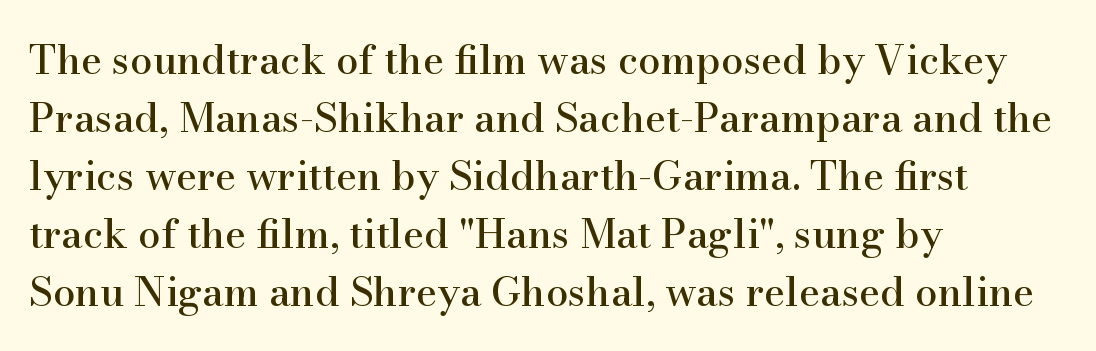
In CSS terms this would be text-align: left. The glyphs are unaccompanied by any horizontal stroke below them. Is this a fixed-width face? No — the glyphs have proportional, varying widths. The typeface chosen for these lines features serifs. Every character sits straight up, as roman type does.
